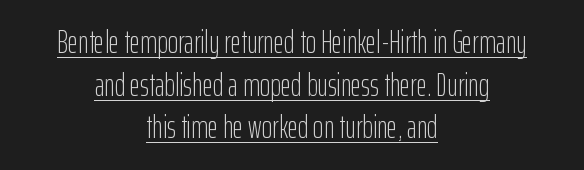
Classification — sans serif. Quick note: underline on. Each stroke keeps to a modest, everyday thickness or less. Standard letterfit; no display-style spreading of the glyphs. Italic? Not at all — the glyphs are vertical. The vertical gap from one line to the next is medium.
